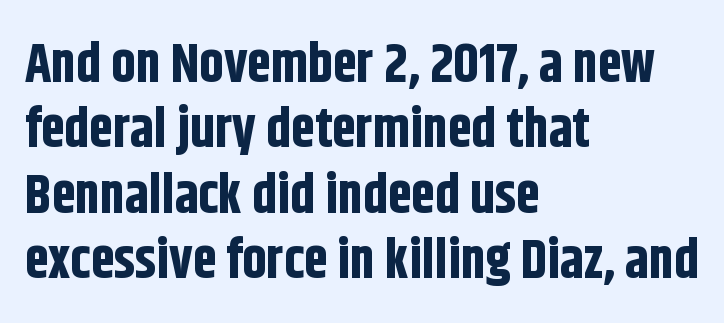
Proportional: the letters do not fall into vertical columns. Note: no serifs on the glyphs. Lines of text with bare space underneath. It's the straight-up-and-down kind of type. The typesetter chose a ragged-right arrangement here. Bold? Absolutely — the strokes are thick and heavy.
